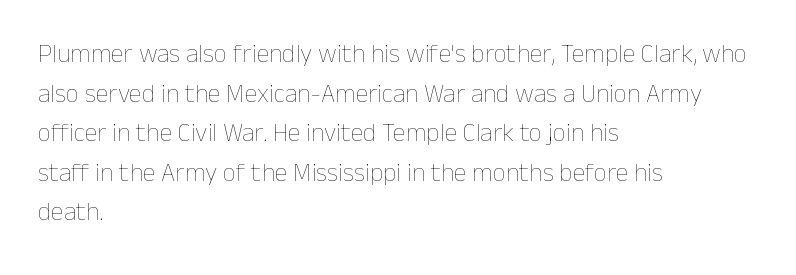
{"italic": "no", "bold": "no", "underline": "no", "align": "left", "line_spacing": "normal", "line_spacing_ratio": 1.52, "letter_spacing": "normal", "letter_spacing_em": 0.0, "glyph_px": 26}
